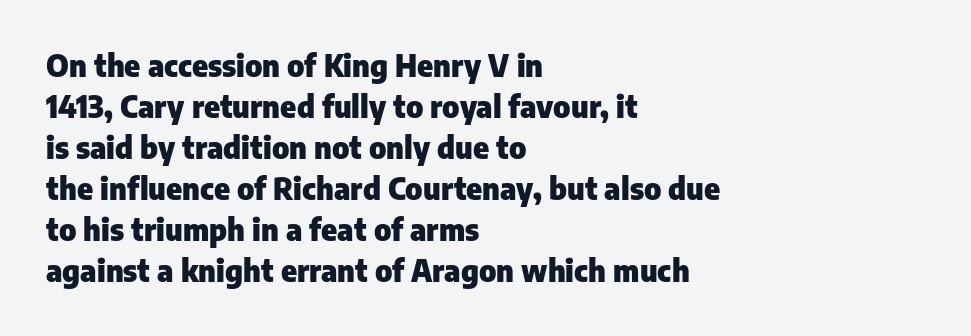
Casual observation: everything's shoved over to the left. The letters advance in unequal steps, a hallmark of proportional type. The axis of the letterforms is exactly vertical. The font family rendered here belongs to the sans-serif group. Spacing between characters is what you'd get straight out of the box.
